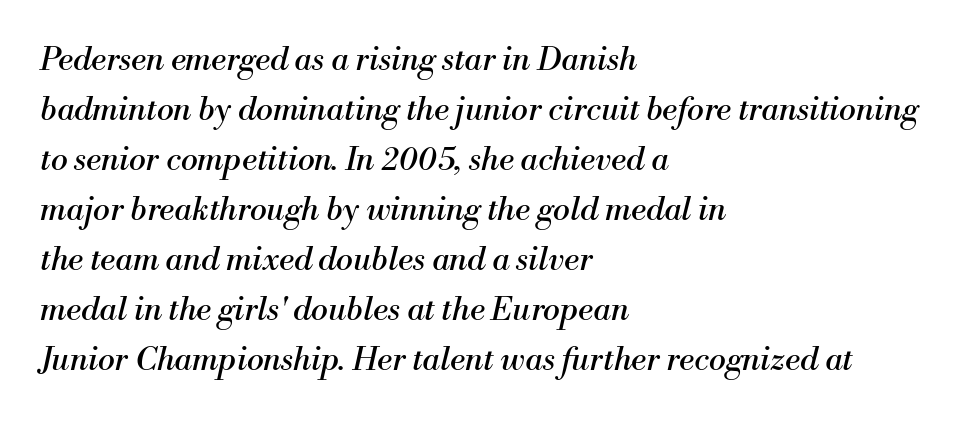
Are there feet on the stems? There are — it's a serif. The letters advance in unequal steps, a hallmark of proportional type. Unmarked baselines from the first word to the last. This rendering uses left alignment, leaving the right contour irregular.
